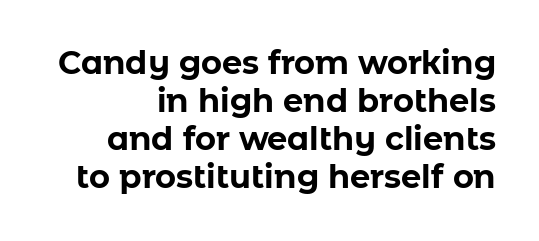
Look at the stroke-to-counter ratio: heavy, a bold. Underline: absent. The face used here is rendered with its standard letterfit. Do the characters align in a grid? No, the font is proportional.
